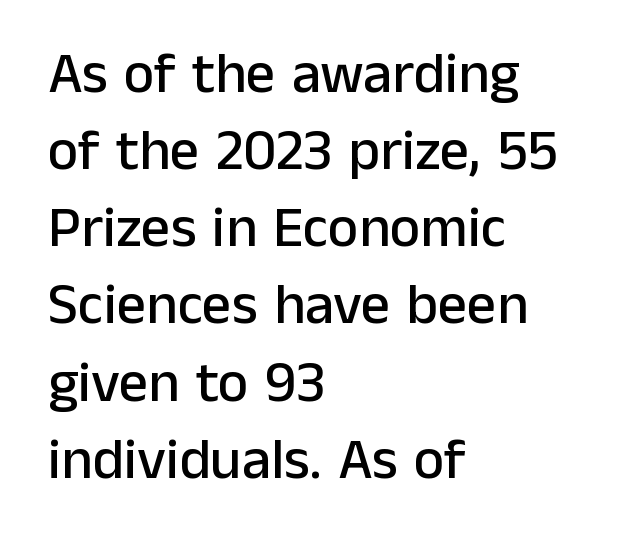
Q: Is the text italic (slanted)? A: No, it is upright.
Q: Is the typeface a serif or a sans-serif typeface? A: Sans-serif.
Q: Is the text underlined? A: No.
Q: How is the paragraph aligned? A: Left-aligned.
Q: Is the spacing between letters normal or unusually wide? A: Normal.
Q: Is the spacing between lines tight, normal or loose? A: Normal.
Q: Width (condensed, normal, or wide)? A: Normal.
Q: Stroke contrast? A: Low.
Q: x-height? A: Medium.
Q: Monospaced? A: No.
